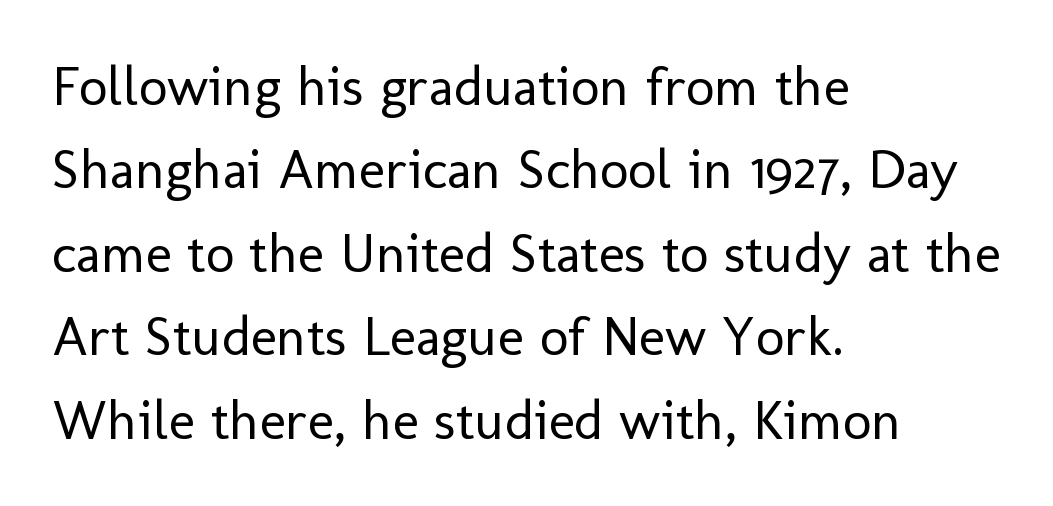
Standard letterfit; no display-style spreading of the glyphs. Look at the bottom of the vertical strokes: they stop flat, with no serifs. This sample keeps an unexceptional amount of space between lines. The weight tops out at a normal text grade.
